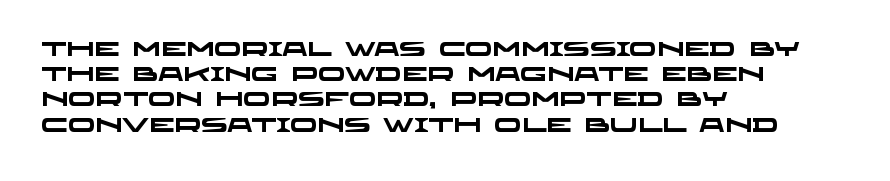
The image shows 20 px bold type; set left-aligned, normal line spacing (1.26x), normal letter spacing, not underlined.
